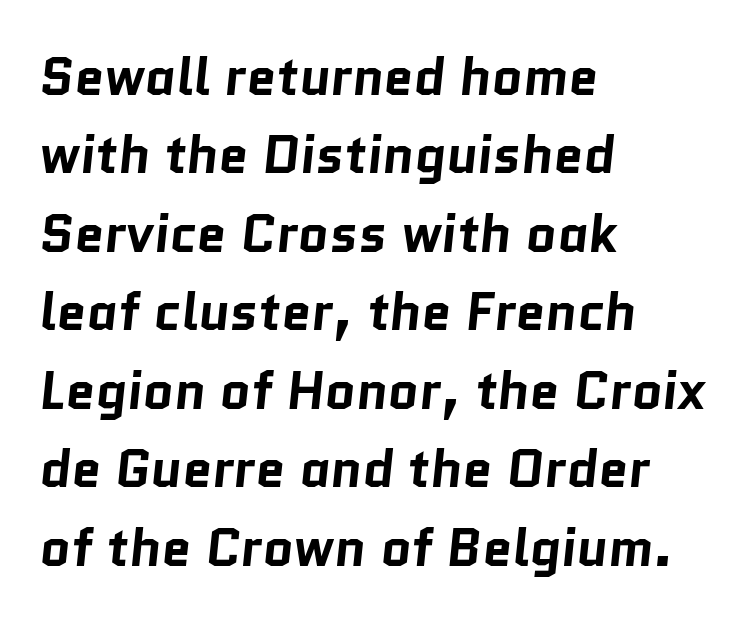
Q: Is the text bold? A: Yes.
Q: Is the typeface a serif or a sans-serif typeface? A: Sans-serif.
Q: Is the text underlined? A: No.
Q: How is the paragraph aligned? A: Left-aligned.
Q: Is the spacing between letters normal or unusually wide? A: Normal.
Q: Is the spacing between lines tight, normal or loose? A: Normal.
Q: Width (condensed, normal, or wide)? A: Normal.
Q: Stroke contrast? A: Low.
Q: x-height? A: Medium.
Q: Monospaced? A: No.
